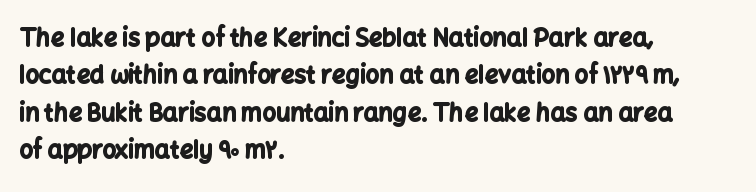
The image shows 24 px bold type, upright; set left-aligned, normal line spacing (1.56x), normal letter spacing, not underlined.
